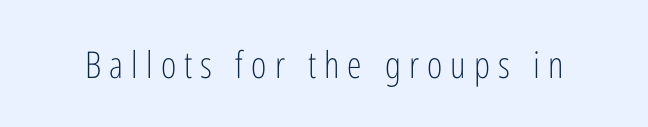
Q: Is the text bold? A: No.
Q: Is the text italic (slanted)? A: No, it is upright.
Q: Is the typeface a serif or a sans-serif typeface? A: Sans-serif.
Q: Is the text underlined? A: No.
Q: Is the spacing between letters normal or unusually wide? A: Unusually wide.
Q: Width (condensed, normal, or wide)? A: Condensed.
Q: Stroke contrast? A: Low.
Q: x-height? A: Medium.
Q: Monospaced? A: No.
